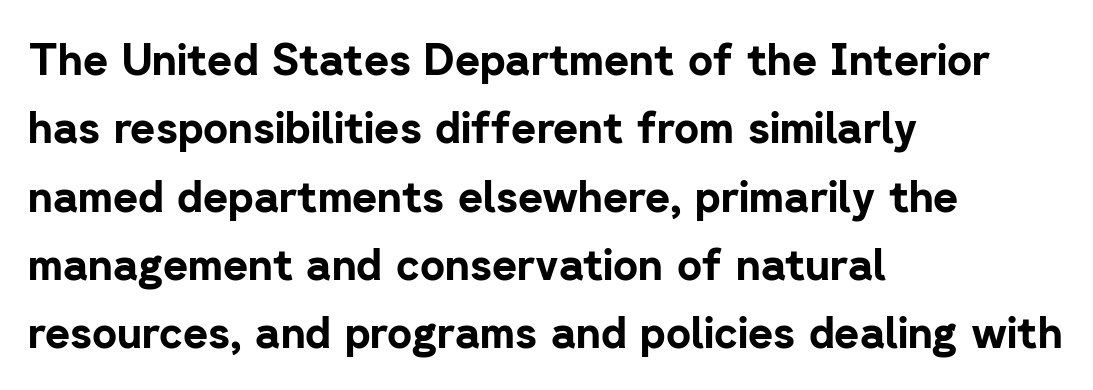
{"serif": "no", "italic": "no", "bold": "yes", "weight": "bold", "width": "normal", "stroke_contrast": "low", "x_height": "medium", "monospaced": "no", "underline": "no", "align": "left", "line_spacing": "normal", "line_spacing_ratio": 1.59, "letter_spacing": "normal", "letter_spacing_em": 0.0, "glyph_px": 43}
